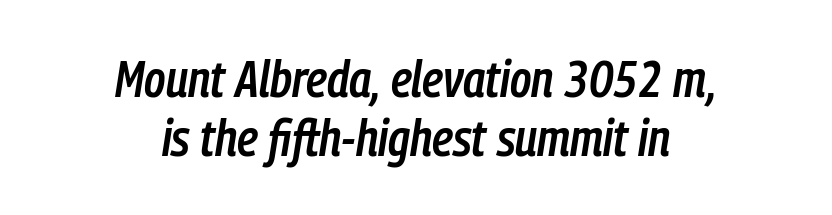
The image shows 51 px semibold, condensed type, italic (leaning right); set centered, tight line spacing (1.15x), normal letter spacing, not underlined; low stroke contrast and a medium x-height.
